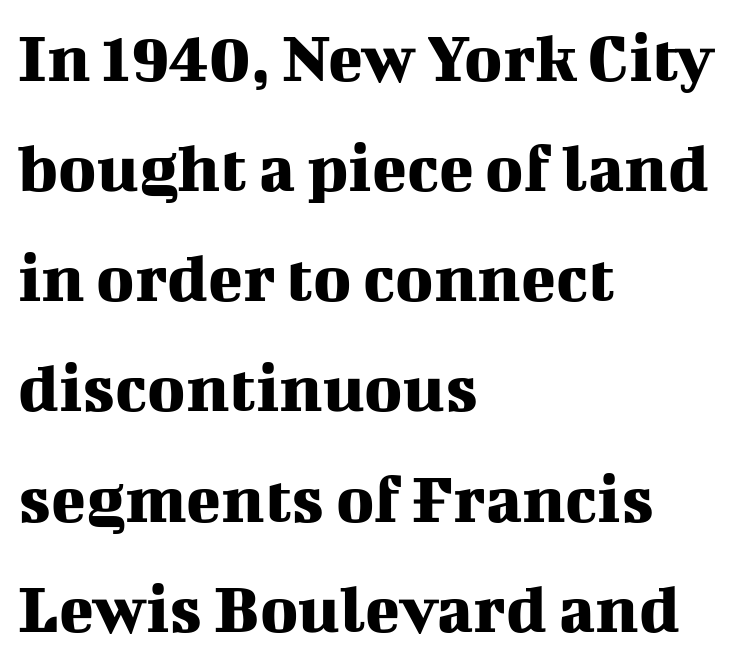
The image shows 72 px serif type, upright; set left-aligned, normal line spacing (1.53x), normal letter spacing, not underlined; medium stroke contrast and a medium x-height.
